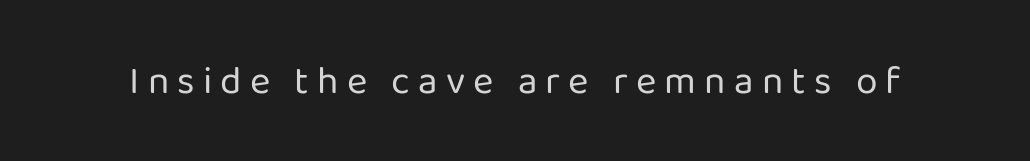
The image shows 39 px regular-weight sans-serif type, upright; set unusually wide letter spacing (+0.21 em), not underlined; low stroke contrast and a medium x-height.
